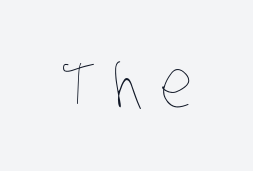
Spacing verdict: proportional, widths tailored to each character. Students, note that the glyphs here are deliberately spaced far apart. Rule under the text: the space is simply empty. A quiet, ordinary-to-light weight characterises the typeface.
